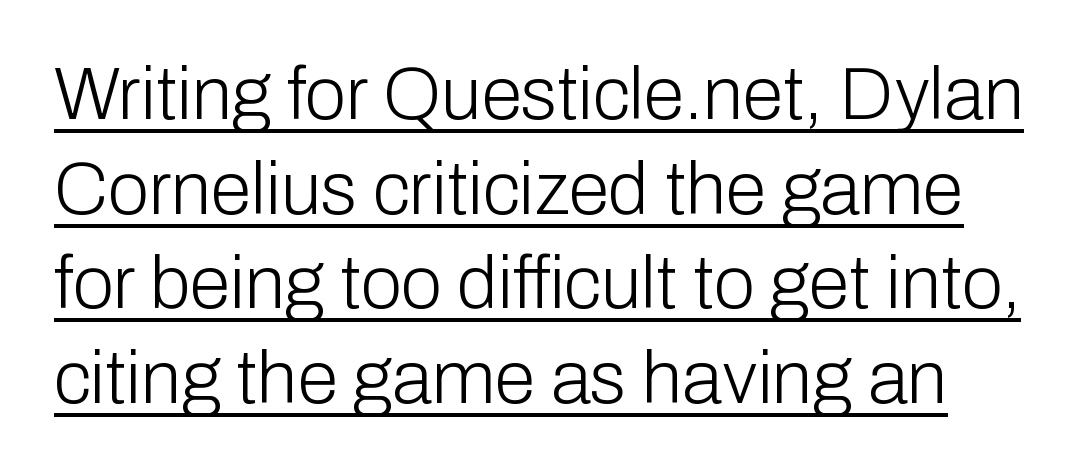
{"serif": "no", "italic": "no", "bold": "no", "weight": "light", "width": "normal", "stroke_contrast": "low", "x_height": "medium", "monospaced": "no", "underline": "yes", "line_spacing": "normal", "line_spacing_ratio": 1.28, "letter_spacing": "normal", "letter_spacing_em": 0.0, "glyph_px": 74}
